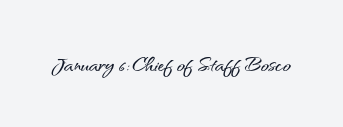
{"underline": "no", "letter_spacing": "normal", "letter_spacing_em": 0.0, "glyph_px": 27}
